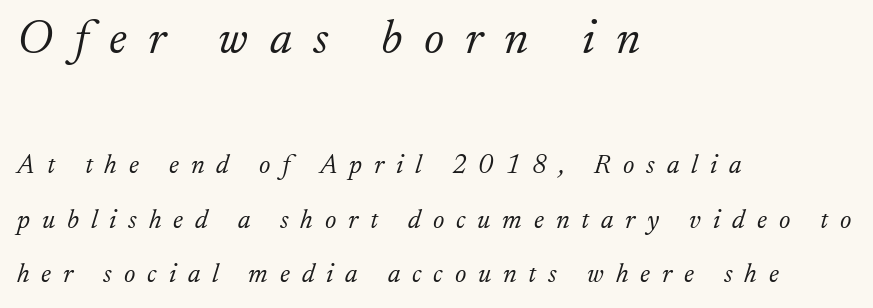
The image shows 48 px light serif type, italic (leaning right); set left-aligned, loose line spacing (2.03x), unusually wide letter spacing (+0.44 em), not underlined; the first (top) block is 1.78x larger; low stroke contrast and a small x-height.
